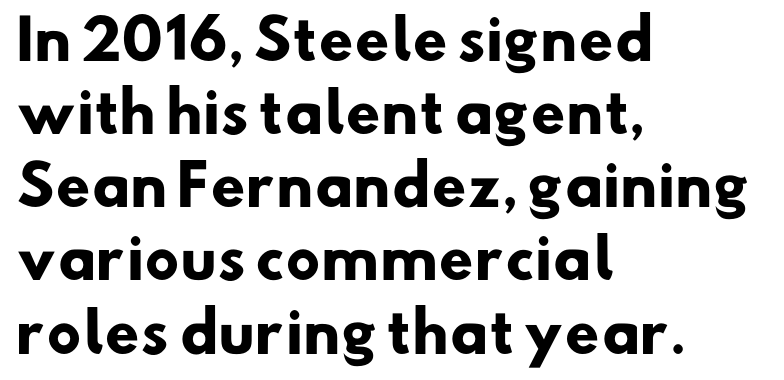
Q: Is the text bold? A: Yes.
Q: Is the typeface a serif or a sans-serif typeface? A: Sans-serif.
Q: Is the text underlined? A: No.
Q: How is the paragraph aligned? A: Left-aligned.
Q: Is the spacing between letters normal or unusually wide? A: Normal.
Q: Is the spacing between lines tight, normal or loose? A: Normal.
Q: Width (condensed, normal, or wide)? A: Normal.
Q: Stroke contrast? A: Low.
Q: x-height? A: Small.
Q: Monospaced? A: No.
